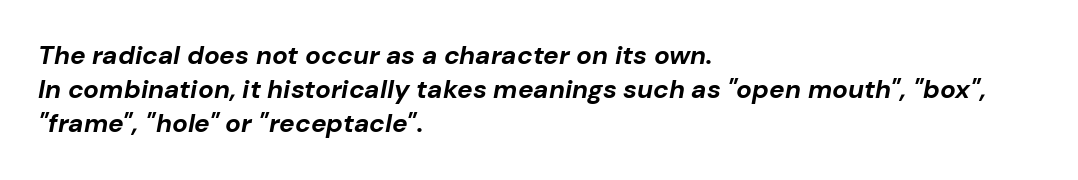
Q: Is the text bold? A: Yes.
Q: Is the text italic (slanted)? A: Yes, it leans right by about 10 degrees.
Q: Is the text underlined? A: No.
Q: How is the paragraph aligned? A: Left-aligned.
Q: Is the spacing between letters normal or unusually wide? A: Normal.
Q: Is the spacing between lines tight, normal or loose? A: Normal.
